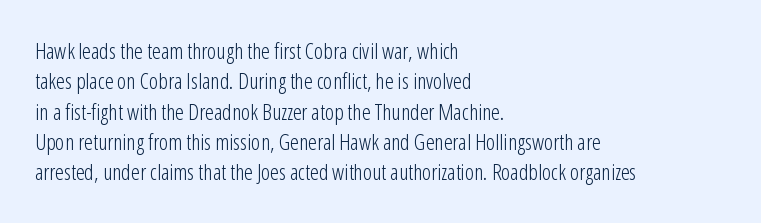
Q: Is the text bold? A: No.
Q: Is the text italic (slanted)? A: No, it is upright.
Q: Is the text underlined? A: No.
Q: How is the paragraph aligned? A: Left-aligned.
Q: Is the spacing between letters normal or unusually wide? A: Normal.
Q: Is the spacing between lines tight, normal or loose? A: Normal.
